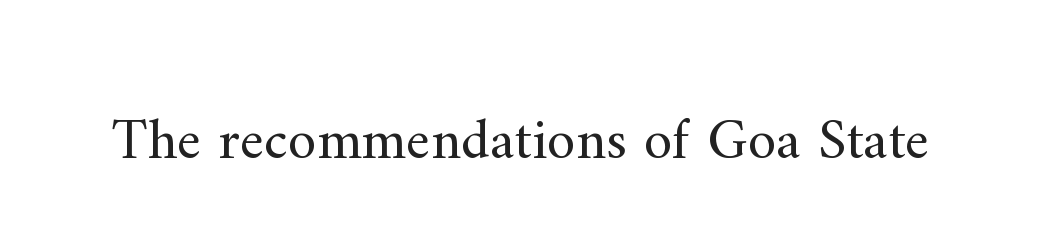
{"serif": "yes", "italic": "no", "bold": "no", "weight": "regular", "width": "normal", "stroke_contrast": "medium", "x_height": "small", "monospaced": "no", "underline": "no", "letter_spacing": "normal", "letter_spacing_em": 0.0, "glyph_px": 58}
